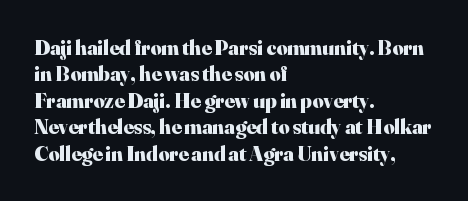
What weight is shown? A full bold with thick strokes. The lettering holds an erect, upright posture throughout. Plain, unruled lines of type. The rendering keeps characters at their native spacing. Leading: standard.
